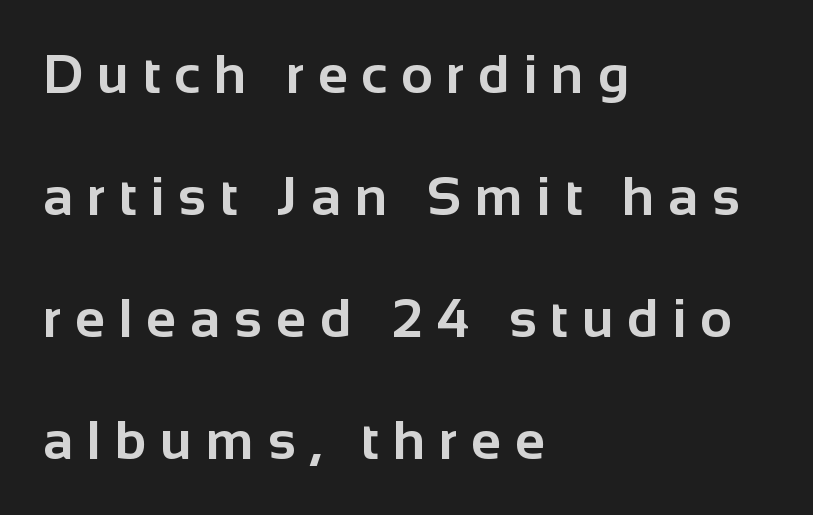
Tracking value appears strongly positive — letters spread wide. The rendering uses natural spacing where letterforms have individual widths. The lines are quadded left. Students, observe: this is what heavily led, spacious text looks like. Quick note: not italic, upright. The font family rendered here belongs to the sans-serif group.
